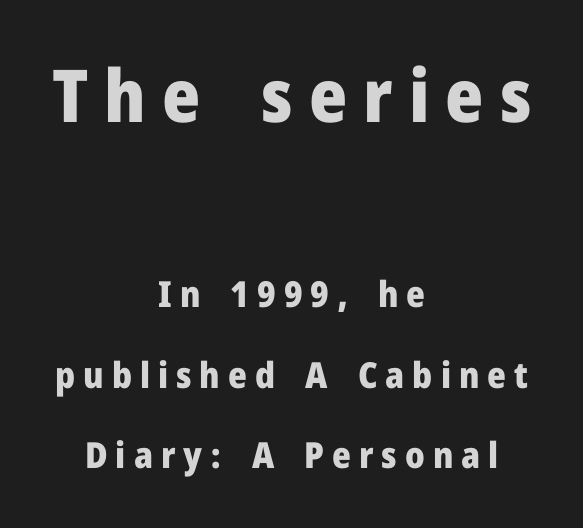
{"serif": "no", "italic": "no", "bold": "yes", "weight": "heavy", "width": "normal", "stroke_contrast": "low", "x_height": "medium", "monospaced": "no", "underline": "no", "align": "center", "line_spacing": "loose", "line_spacing_ratio": 2.24, "letter_spacing": "wide", "letter_spacing_em": 0.22, "larger_block": "first", "size_ratio": 2.03, "glyph_px": 73}
